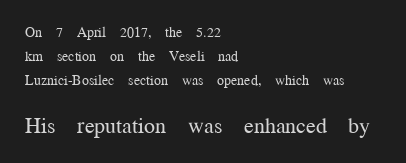
Students, note that the glyphs here touch the page at normal intervals. The specimen reads as upright at a glance. This rendering features lettering with no underline. Casual observation: everything's shoved over to the left.
